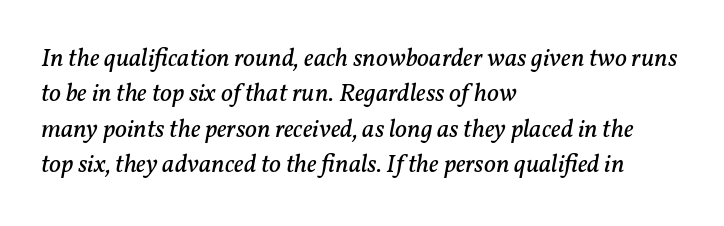
The image shows 26 px text type, italic (leaning right); set left-aligned, normal line spacing (1.36x), normal letter spacing, not underlined.
